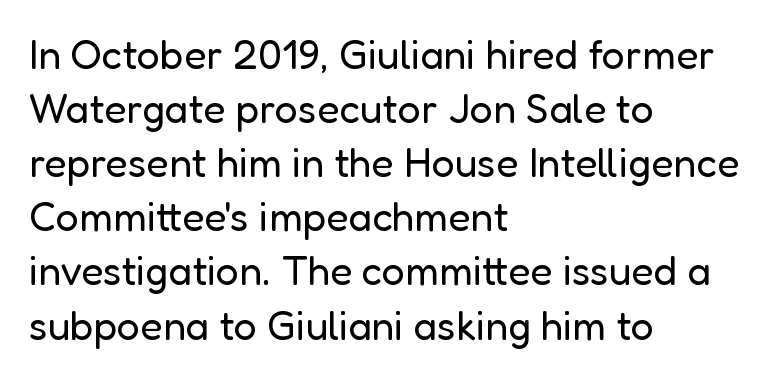
The image shows 41 px regular-weight sans-serif type, upright; set left-aligned, normal line spacing (1.32x), normal letter spacing, not underlined; low stroke contrast and a medium x-height.
